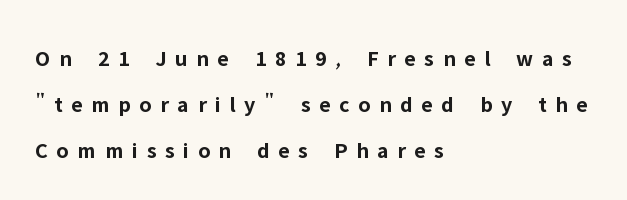
This is the regular roman posture of the typeface. What weight is shown? A full bold with thick strokes. In CSS terms this would be text-align: left. The passage shown stacks its lines with a broad gap. The passage shown is not underscored anywhere. Someone cranked the tracking dial way up on this one.
